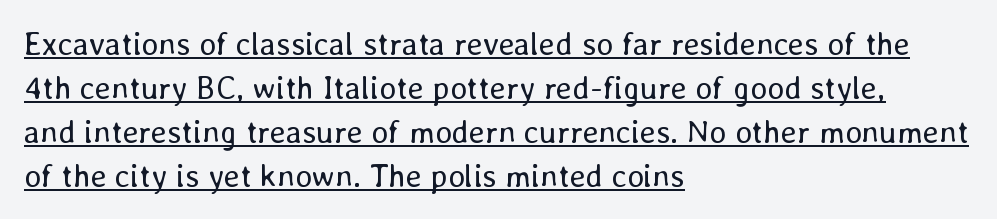
{"italic": "no", "bold": "no", "weight": "regular", "width": "normal", "stroke_contrast": "low", "x_height": "medium", "monospaced": "no", "underline": "yes", "align": "left", "line_spacing": "normal", "line_spacing_ratio": 1.37, "letter_spacing": "normal", "letter_spacing_em": 0.0, "glyph_px": 32}
